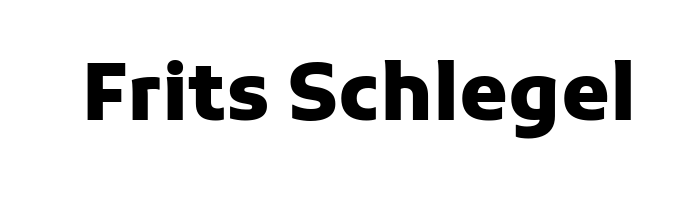
A sans-serif font was chosen for this passage. This rendering leaves character spacing at its baseline value. The lettering stays uniformly vertical, giving the passage a roman look. Is this a fixed-width face? No — the glyphs have proportional, varying widths. Check under the words: just untouched page. Summary of weight: heavy, a full bold.
